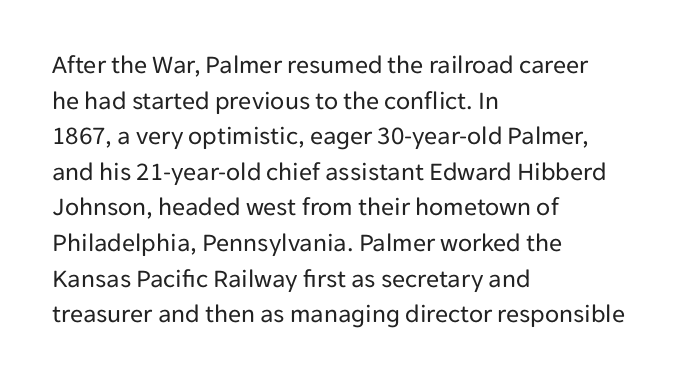
Q: Is the text bold? A: No.
Q: Is the text italic (slanted)? A: No, it is upright.
Q: Is the text underlined? A: No.
Q: How is the paragraph aligned? A: Left-aligned.
Q: Is the spacing between letters normal or unusually wide? A: Normal.
Q: Is the spacing between lines tight, normal or loose? A: Normal.
